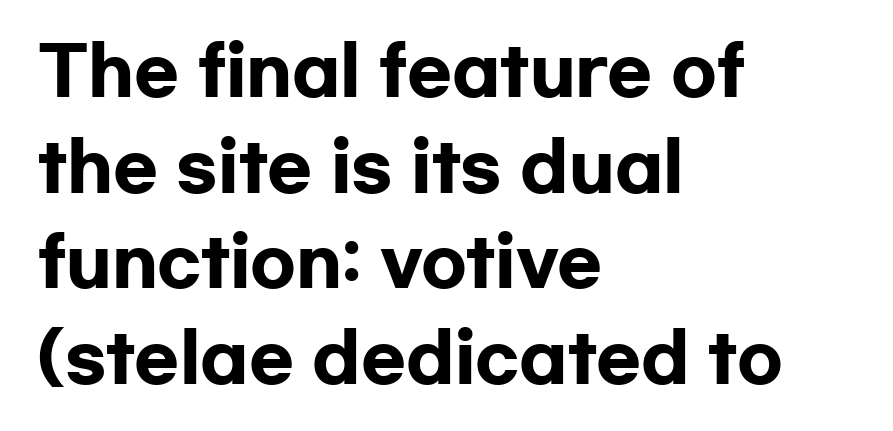
The image shows 66 px heavy, wide sans-serif type, upright; set left-aligned, normal line spacing (1.45x), normal letter spacing, not underlined; low stroke contrast and a medium x-height.
